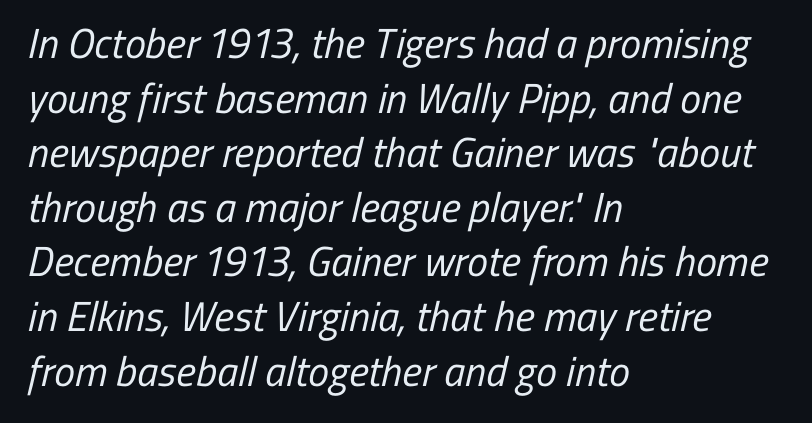
The image shows 42 px regular-weight, condensed sans-serif type; set left-aligned, normal line spacing (1.3x), normal letter spacing, not underlined; low stroke contrast and a medium x-height.
